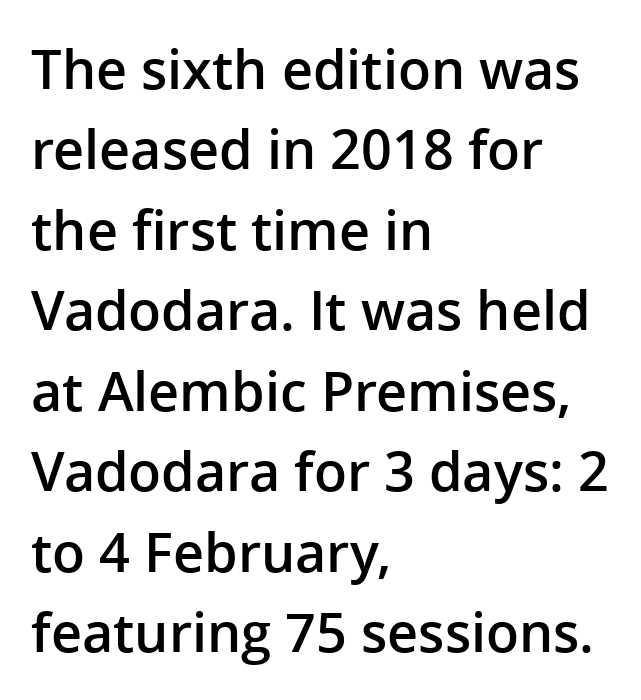
Q: Is the text bold? A: Semi-bold.
Q: Is the text italic (slanted)? A: No, it is upright.
Q: Is the typeface a serif or a sans-serif typeface? A: Sans-serif.
Q: Is the text underlined? A: No.
Q: How is the paragraph aligned? A: Left-aligned.
Q: Is the spacing between letters normal or unusually wide? A: Normal.
Q: Is the spacing between lines tight, normal or loose? A: Normal.
Q: Width (condensed, normal, or wide)? A: Normal.
Q: Stroke contrast? A: Low.
Q: x-height? A: Medium.
Q: Monospaced? A: No.
